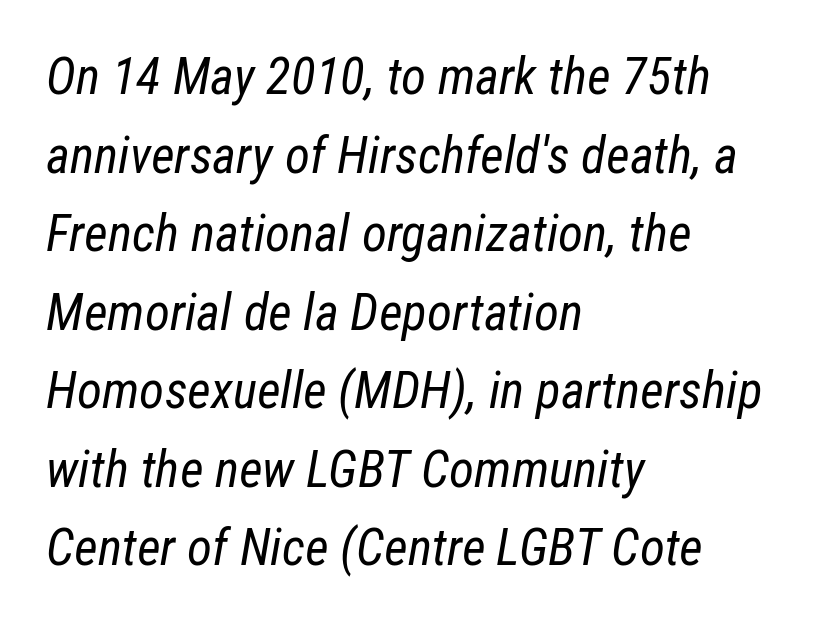
Q: Is the text bold? A: No.
Q: Is the text italic (slanted)? A: Yes, it leans right by about 12 degrees.
Q: Is the text underlined? A: No.
Q: How is the paragraph aligned? A: Left-aligned.
Q: Is the spacing between letters normal or unusually wide? A: Normal.
Q: Is the spacing between lines tight, normal or loose? A: Normal.
Q: Width (condensed, normal, or wide)? A: Condensed.
Q: Stroke contrast? A: Low.
Q: x-height? A: Medium.
Q: Monospaced? A: No.
